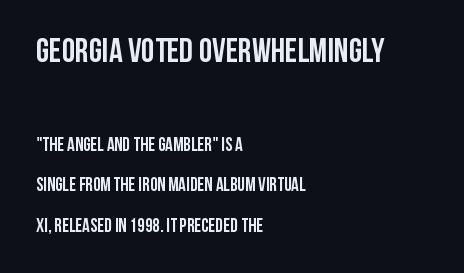
{"serif": "no", "italic": "no", "bold": "yes", "weight": "semibold", "width": "condensed", "stroke_contrast": "low", "x_height": "large", "monospaced": "no", "underline": "no", "align": "left", "line_spacing": "loose", "line_spacing_ratio": 2.13, "letter_spacing": "normal", "letter_spacing_em": 0.0, "larger_block": "first", "size_ratio": 1.79, "glyph_px": 34}
